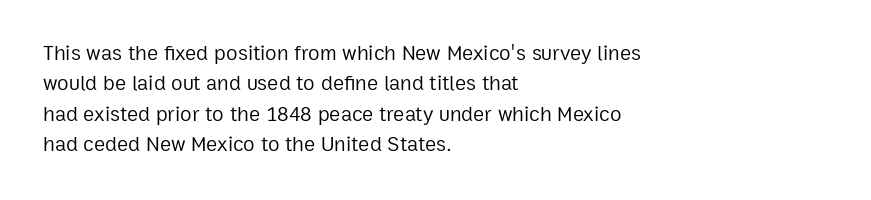
Q: Is the text bold? A: No.
Q: Is the text italic (slanted)? A: No, it is upright.
Q: Is the text underlined? A: No.
Q: How is the paragraph aligned? A: Left-aligned.
Q: Is the spacing between letters normal or unusually wide? A: Normal.
Q: Is the spacing between lines tight, normal or loose? A: Normal.
